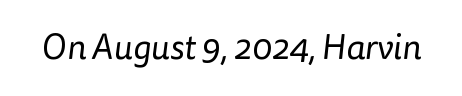
The image shows 35 px regular-weight sans-serif type; set normal letter spacing, not underlined; low stroke contrast and a medium x-height.
